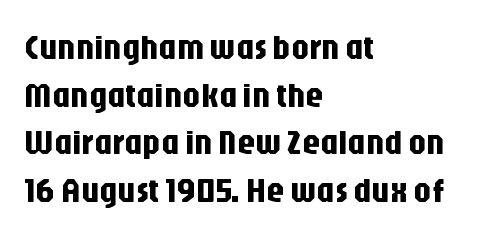
The image shows 35 px condensed sans-serif type, upright; set left-aligned, normal line spacing (1.36x), normal letter spacing, not underlined; low stroke contrast and a large x-height.
